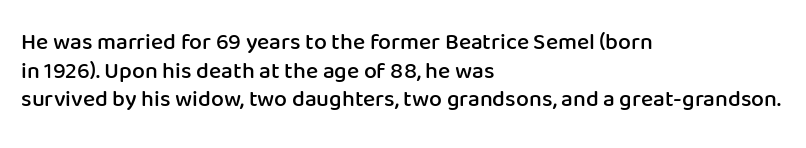
{"italic": "no", "bold": "semi", "underline": "no", "align": "left", "line_spacing_ratio": 1.24, "letter_spacing": "normal", "letter_spacing_em": 0.0, "glyph_px": 23}
